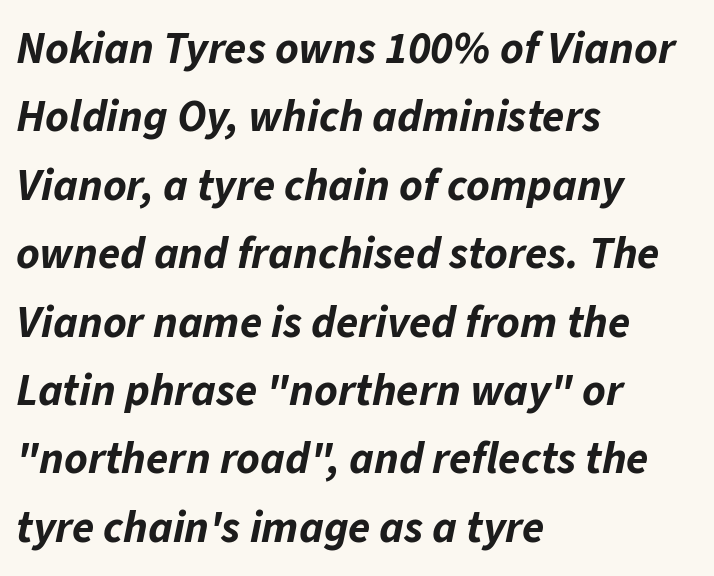
The image shows 45 px bold type, italic (leaning right); set left-aligned, normal line spacing (1.52x), normal letter spacing, not underlined; low stroke contrast and a medium x-height.
